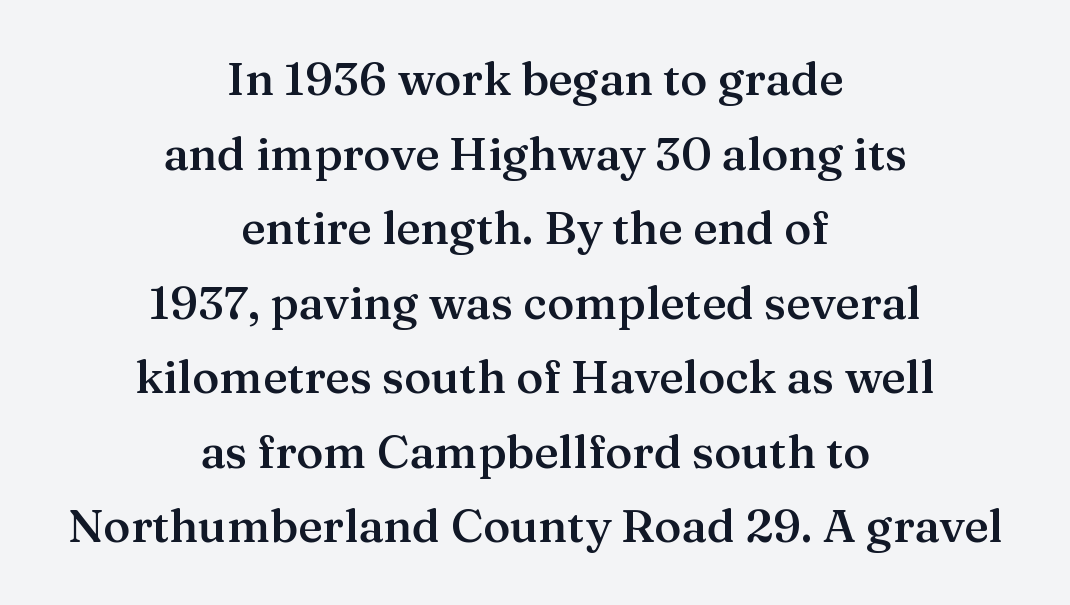
The image shows 46 px semibold serif type, upright; set centered, normal line spacing (1.62x), normal letter spacing, not underlined; medium stroke contrast and a medium x-height.
